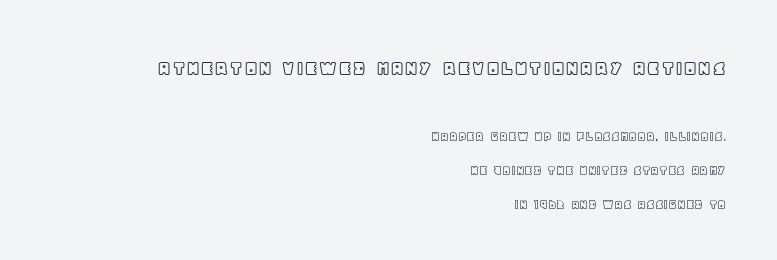
Q: Is the text italic (slanted)? A: No, it is upright.
Q: Is the text underlined? A: No.
Q: How is the paragraph aligned? A: Right-aligned.
Q: Is the spacing between letters normal or unusually wide? A: Normal.
Q: Is the spacing between lines tight, normal or loose? A: Loose.
Q: Which block of text is set in a larger size, the first (top) or the second (bottom)? A: The first (top) one.
